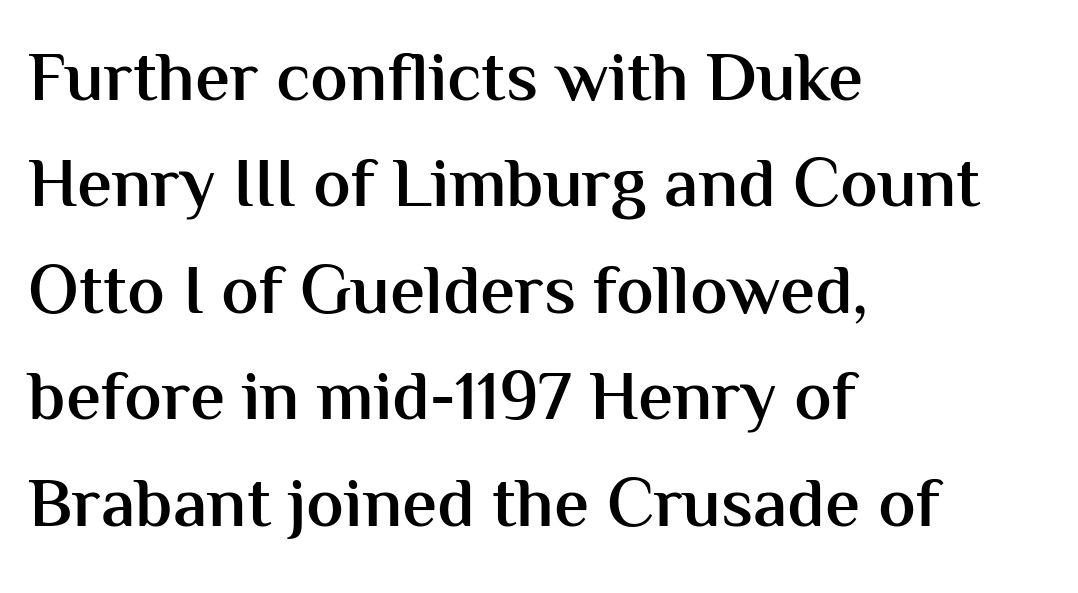
{"serif": "no", "italic": "no", "bold": "semi", "weight": "semibold", "width": "normal", "stroke_contrast": "medium", "x_height": "medium", "monospaced": "no", "underline": "no", "align": "left", "line_spacing": "normal", "line_spacing_ratio": 1.52, "letter_spacing": "normal", "letter_spacing_em": 0.0, "glyph_px": 70}
